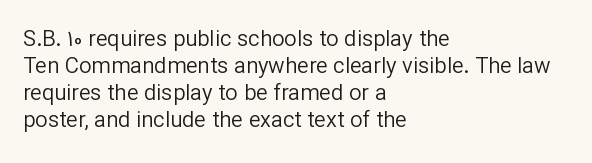
The image shows 22 px text type, upright; set left-aligned, line spacing 1.23x, normal letter spacing, not underlined.
